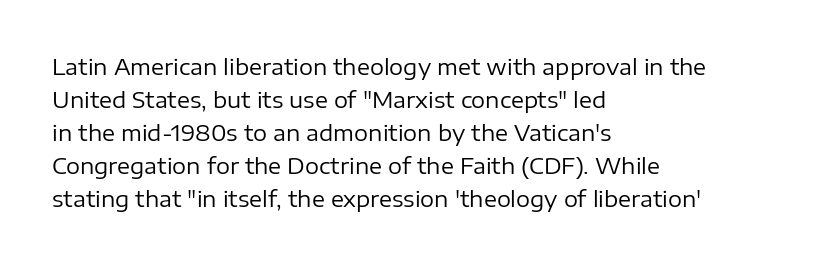
{"italic": "no", "bold": "no", "underline": "no", "align": "left", "line_spacing": "normal", "line_spacing_ratio": 1.5, "letter_spacing": "normal", "letter_spacing_em": 0.0, "glyph_px": 22}
